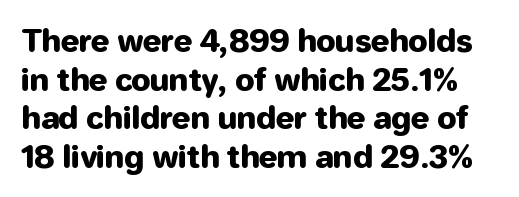
The font family rendered here belongs to the sans-serif group. Note the varied advance widths — an 'i' is clearly narrower than an 'm'. Evenly set lines give the paragraph a standard silhouette. Descenders hang freely into open space. No extra tracking has been applied to these lines. Does the lettering tilt? It doesn't — this is upright.
